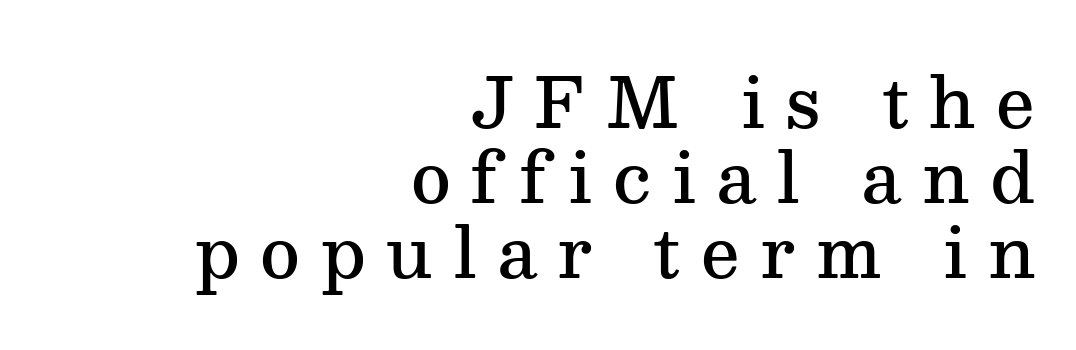
The image shows 69 px semibold serif type, upright; set right-aligned, tight line spacing (1.09x), unusually wide letter spacing (+0.3 em), not underlined; medium stroke contrast and a medium x-height.
